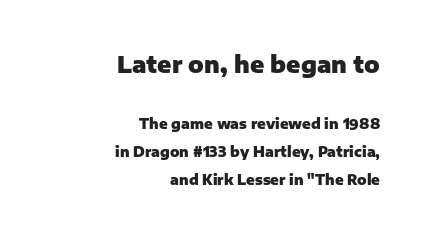
The image shows 23 px bold type, upright; set right-aligned, loose line spacing (2.02x), normal letter spacing, not underlined; the first (top) block is 1.64x larger.
